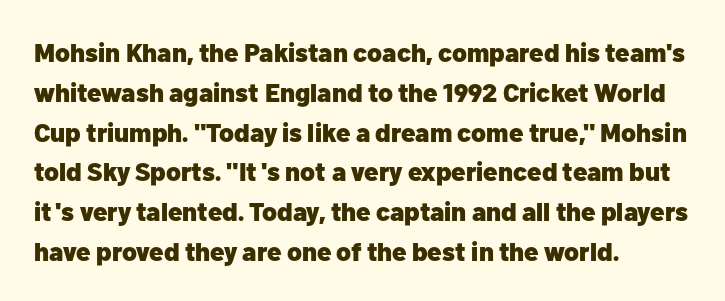
The image shows 26 px bold type, upright; set left-aligned, normal line spacing (1.53x), normal letter spacing, not underlined.
